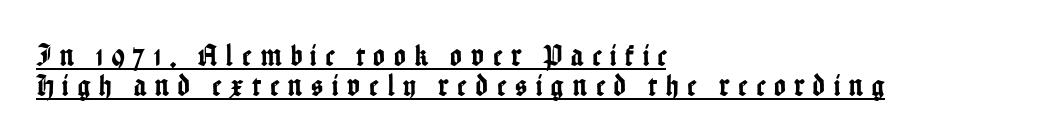
The image shows 31 px condensed sans-serif type, upright; set left-aligned, tight line spacing (0.96x), unusually wide letter spacing (+0.29 em), underlined; low stroke contrast and a medium x-height.
